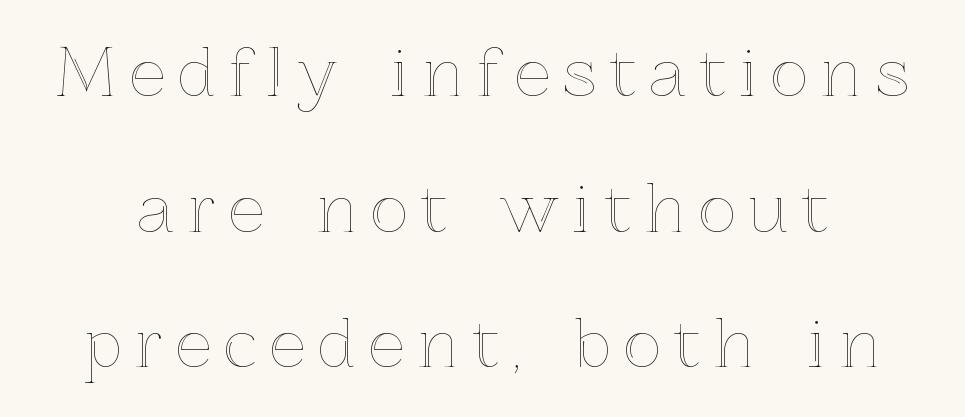
Q: Is the text italic (slanted)? A: No, it is upright.
Q: Is the text underlined? A: No.
Q: Is the spacing between letters normal or unusually wide? A: Unusually wide.
Q: Is the spacing between lines tight, normal or loose? A: Loose.
Q: Width (condensed, normal, or wide)? A: Normal.
Q: x-height? A: Medium.
Q: Monospaced? A: No.
